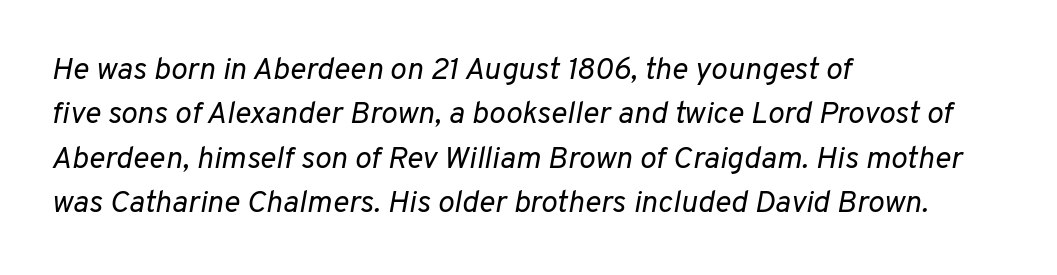
Q: Is the text bold? A: No.
Q: Is the text italic (slanted)? A: Yes, it leans right by about 10 degrees.
Q: Is the text underlined? A: No.
Q: How is the paragraph aligned? A: Left-aligned.
Q: Is the spacing between letters normal or unusually wide? A: Normal.
Q: Is the spacing between lines tight, normal or loose? A: Normal.
Q: Width (condensed, normal, or wide)? A: Normal.
Q: Stroke contrast? A: Low.
Q: x-height? A: Medium.
Q: Monospaced? A: No.
